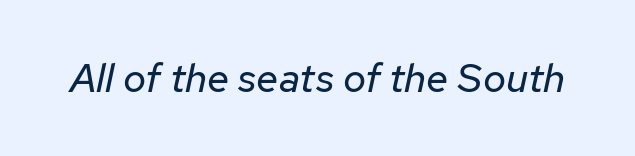
{"italic": "yes", "lean": "right", "slant_degrees": 12, "bold": "no", "weight": "regular", "width": "normal", "stroke_contrast": "low", "x_height": "medium", "monospaced": "no", "underline": "no", "letter_spacing": "normal", "letter_spacing_em": 0.0, "glyph_px": 40}
